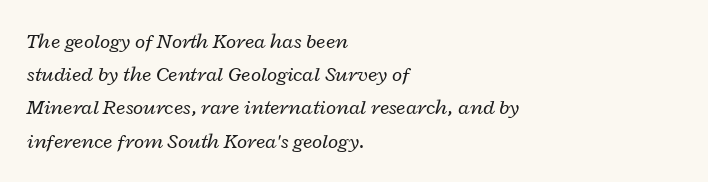
The image shows 21 px text type, italic (leaning right); set left-aligned, normal line spacing (1.58x), normal letter spacing, not underlined.
